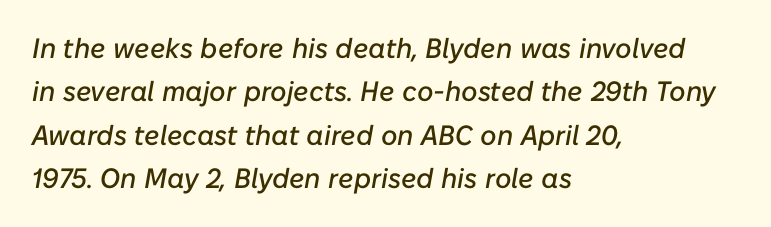
The image shows 28 px text type, italic (leaning right); set left-aligned, normal line spacing (1.55x), normal letter spacing, not underlined; low stroke contrast and a medium x-height.
